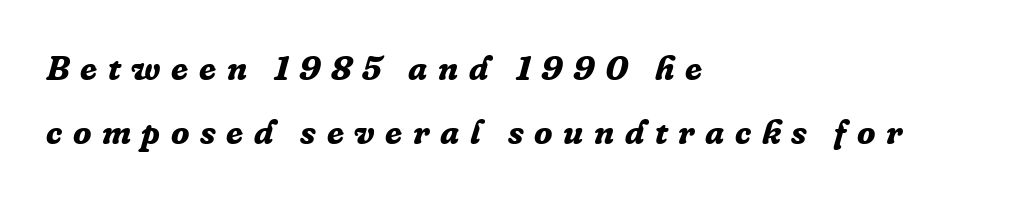
Q: Is the text bold? A: Yes.
Q: Is the text italic (slanted)? A: Yes, it leans right by about 16 degrees.
Q: Is the typeface a serif or a sans-serif typeface? A: Serif.
Q: Is the text underlined? A: No.
Q: How is the paragraph aligned? A: Left-aligned.
Q: Is the spacing between letters normal or unusually wide? A: Unusually wide.
Q: Width (condensed, normal, or wide)? A: Normal.
Q: Stroke contrast? A: Low.
Q: x-height? A: Medium.
Q: Monospaced? A: No.
